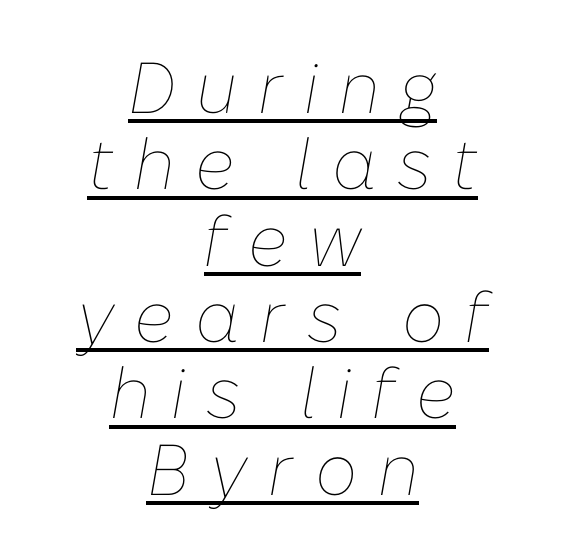
The image shows 72 px thin type, italic (leaning right); set centered, tight line spacing (1.06x), unusually wide letter spacing (+0.29 em), underlined; low stroke contrast and a medium x-height.
